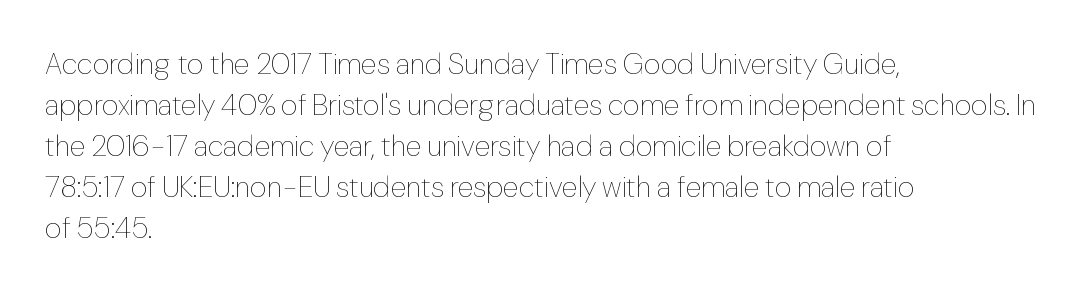
The image shows 29 px thin type, upright; set left-aligned, normal line spacing (1.41x), normal letter spacing, not underlined; low stroke contrast and a medium x-height.
